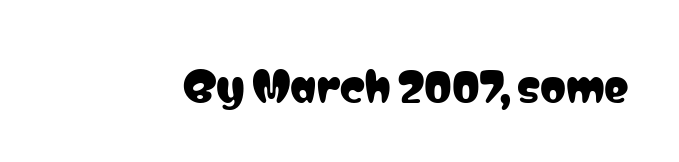
{"serif": "no", "italic": "no", "width": "condensed", "stroke_contrast": "low", "x_height": "medium", "monospaced": "no", "underline": "no", "letter_spacing": "normal", "letter_spacing_em": 0.0, "glyph_px": 41}
